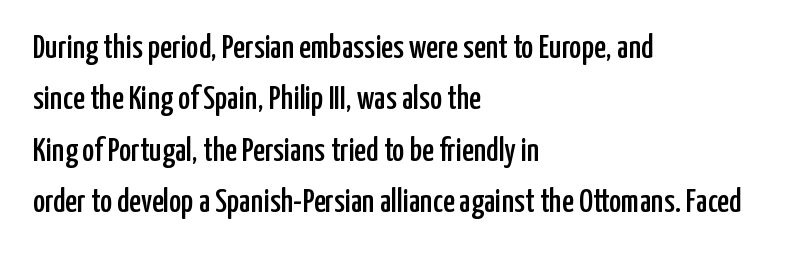
The image shows 33 px condensed sans-serif type, upright; set left-aligned, normal line spacing (1.56x), normal letter spacing, not underlined; low stroke contrast and a medium x-height.
